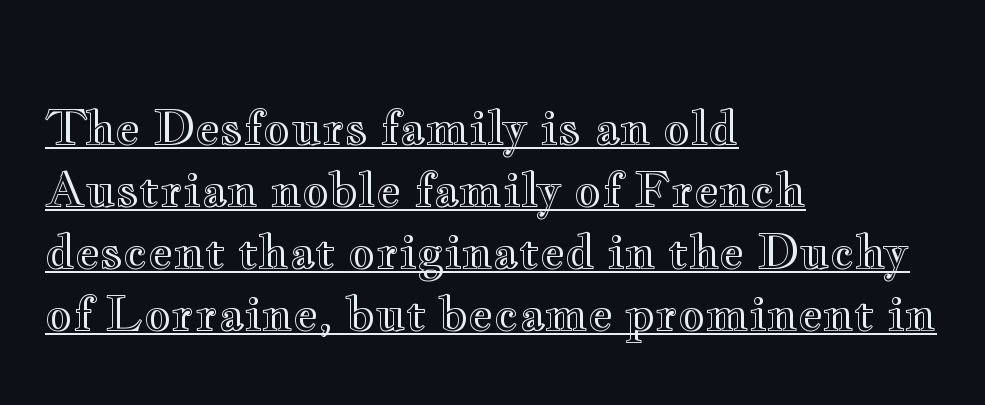
The image shows 47 px wide type, upright; set left-aligned, normal line spacing (1.32x), normal letter spacing, underlined; a small x-height.
